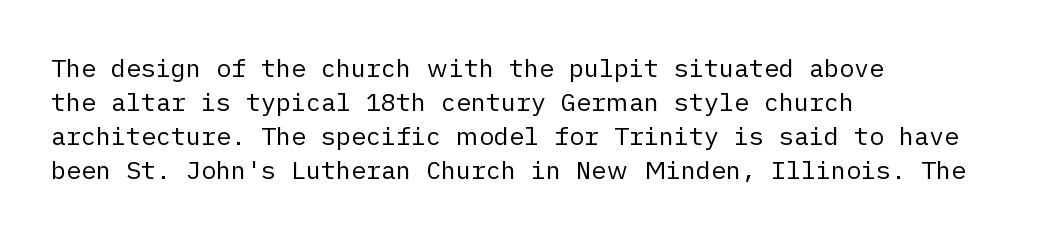
A normal amount of white space separates one row of letters from the next. Honestly, the letter spacing is just normal — you wouldn't notice it. The font's upright variant was chosen for this text. Is this a heavy cut? Hardly; it is regular or lighter. Caption: multi-line text, flush left, ragged right.
